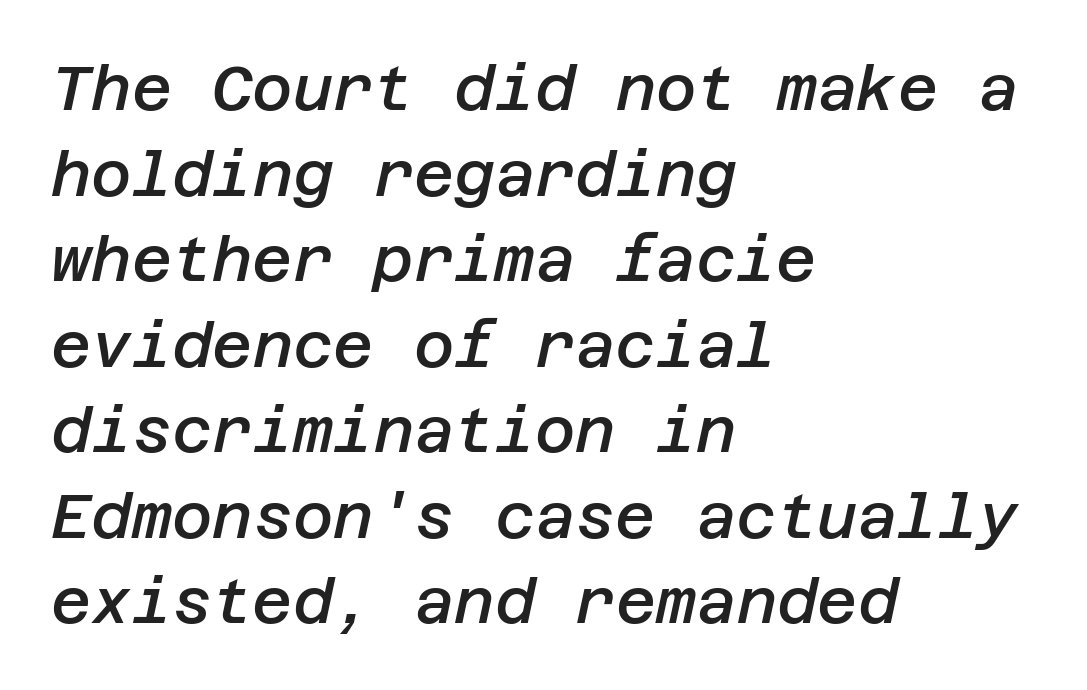
{"italic": "yes", "lean": "right", "slant_degrees": 12, "bold": "semi", "weight": "semibold", "width": "normal", "stroke_contrast": "low", "x_height": "large", "underline": "no", "align": "left", "line_spacing": "normal", "line_spacing_ratio": 1.38, "letter_spacing": "normal", "letter_spacing_em": 0.0, "glyph_px": 62}
